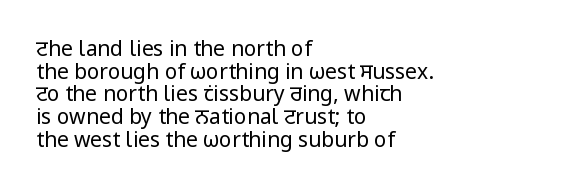
The image shows 21 px text type, upright; set left-aligned, tight line spacing (1.08x), normal letter spacing, not underlined.
